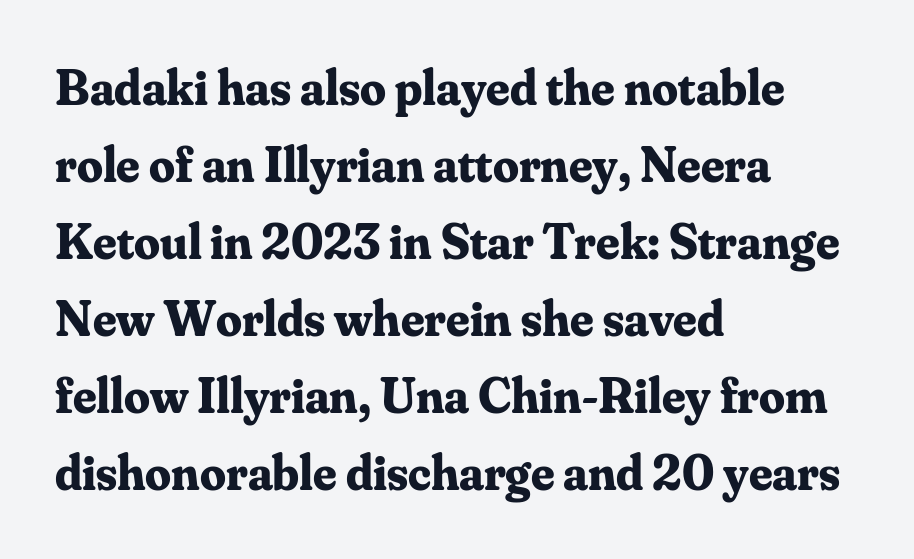
Q: Is the text bold? A: Yes.
Q: Is the text italic (slanted)? A: No, it is upright.
Q: Is the typeface a serif or a sans-serif typeface? A: Serif.
Q: Is the text underlined? A: No.
Q: How is the paragraph aligned? A: Left-aligned.
Q: Is the spacing between letters normal or unusually wide? A: Normal.
Q: Is the spacing between lines tight, normal or loose? A: Normal.
Q: Width (condensed, normal, or wide)? A: Normal.
Q: Stroke contrast? A: Medium.
Q: x-height? A: Small.
Q: Monospaced? A: No.
